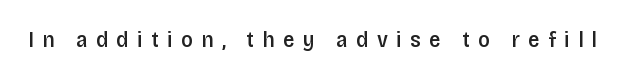
The image shows 23 px text type, upright; set unusually wide letter spacing (+0.36 em), not underlined.
